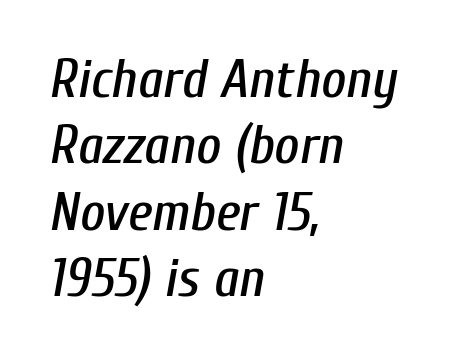
{"italic": "yes", "lean": "right", "slant_degrees": 10, "width": "condensed", "stroke_contrast": "low", "x_height": "medium", "monospaced": "no", "underline": "no", "align": "left", "line_spacing_ratio": 1.23, "letter_spacing": "normal", "letter_spacing_em": 0.0, "glyph_px": 54}
